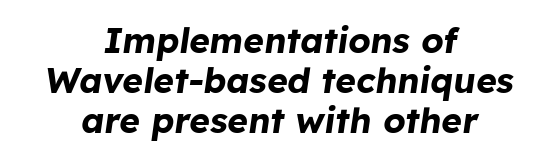
The lines in this sample share a center point and differ in where they start and stop. The horizontal fit of the characters is conventional and even. Bold? Absolutely — the strokes are thick and heavy. Spacing verdict: proportional, widths tailored to each character. Characters are canted at an angle relative to the baseline's perpendicular. Underline: absent.
